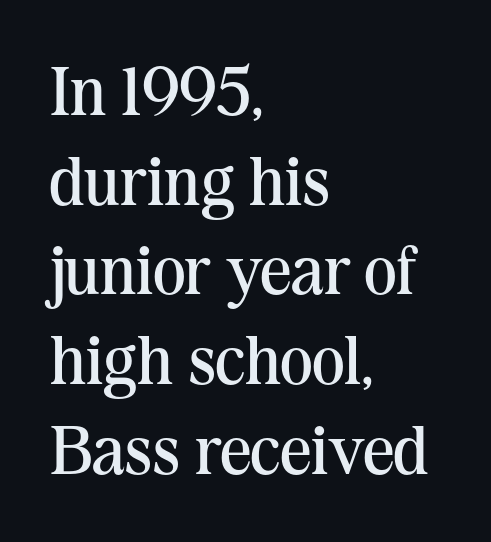
The image shows 69 px regular-weight serif type, upright; set left-aligned, normal line spacing (1.3x), normal letter spacing, not underlined; medium stroke contrast and a medium x-height.
